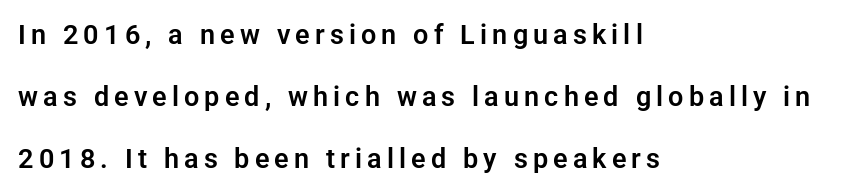
Q: Is the text italic (slanted)? A: No, it is upright.
Q: Is the text underlined? A: No.
Q: How is the paragraph aligned? A: Left-aligned.
Q: Is the spacing between lines tight, normal or loose? A: Loose.
